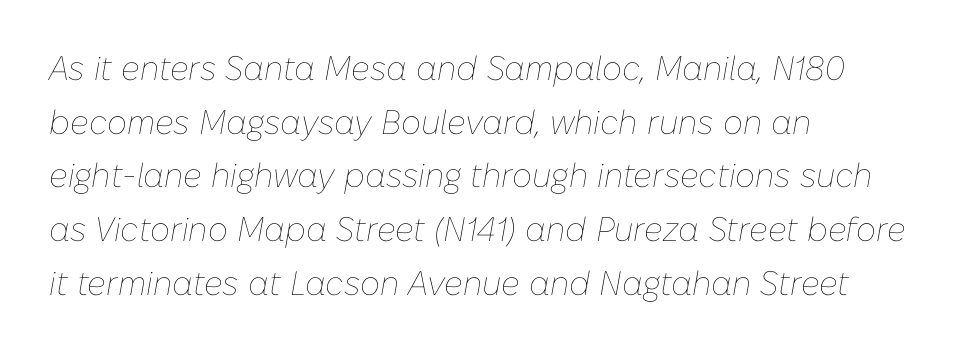
Q: Is the text bold? A: No.
Q: Is the text italic (slanted)? A: Yes, it leans right by about 10 degrees.
Q: Is the text underlined? A: No.
Q: How is the paragraph aligned? A: Left-aligned.
Q: Is the spacing between letters normal or unusually wide? A: Normal.
Q: Is the spacing between lines tight, normal or loose? A: Normal.
Q: Width (condensed, normal, or wide)? A: Normal.
Q: Stroke contrast? A: Low.
Q: x-height? A: Medium.
Q: Monospaced? A: No.
